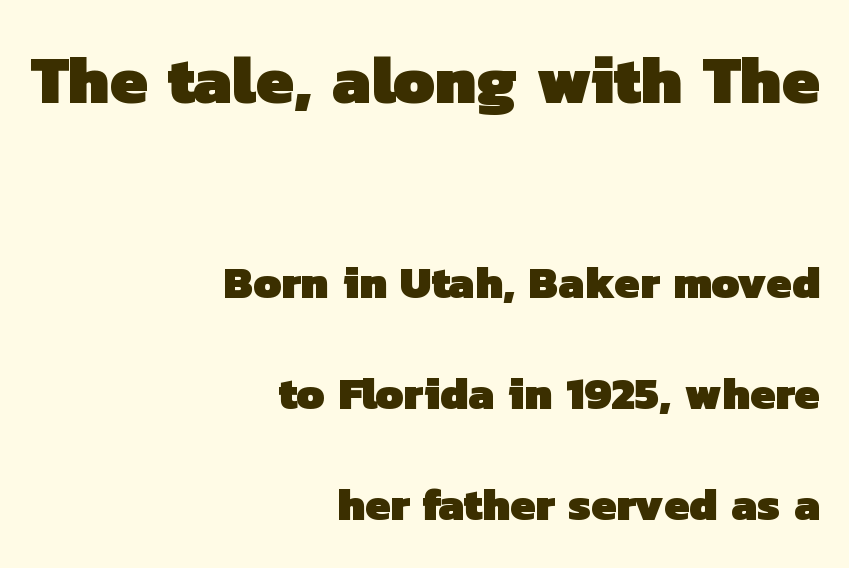
The characters display no serif detailing; their extremities are plain. Which of the two is more prominent by size? The first, at the top. Letters rest on an invisible, unmarked baseline. These words are printed bold, with thick strokes throughout. Looks like regular typesetting: each glyph gets only the width it needs. A typesetter would call this zero additional tracking.
